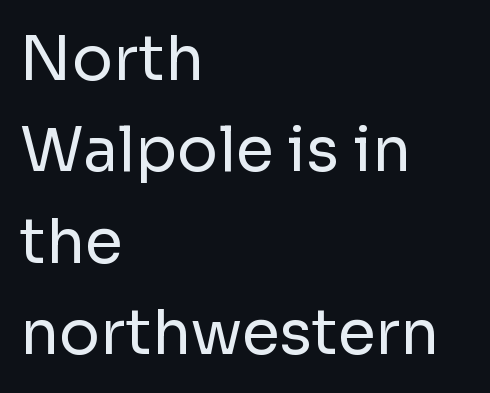
Q: Is the text bold? A: No.
Q: Is the text italic (slanted)? A: No, it is upright.
Q: Is the typeface a serif or a sans-serif typeface? A: Sans-serif.
Q: Is the text underlined? A: No.
Q: How is the paragraph aligned? A: Left-aligned.
Q: Is the spacing between letters normal or unusually wide? A: Normal.
Q: Is the spacing between lines tight, normal or loose? A: Normal.
Q: Width (condensed, normal, or wide)? A: Normal.
Q: Stroke contrast? A: Low.
Q: x-height? A: Medium.
Q: Monospaced? A: No.
